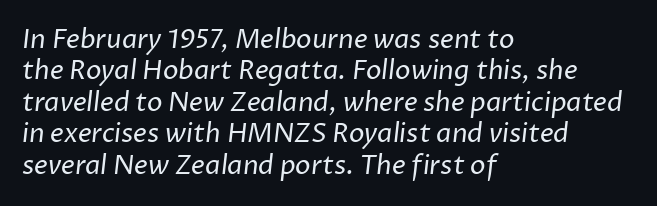
The image shows 26 px text type; set left-aligned, line spacing 1.21x, normal letter spacing, not underlined.
